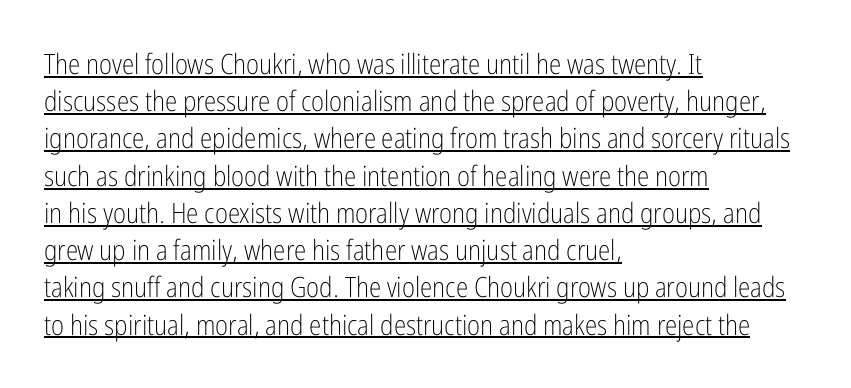
Heft: none added — not bold. Note: no serifs on the glyphs. Think of a printed novel: that variable character pitch is what you see here. The face used here appears with an underline applied. The paragraph has a hard left edge and a soft right edge.
